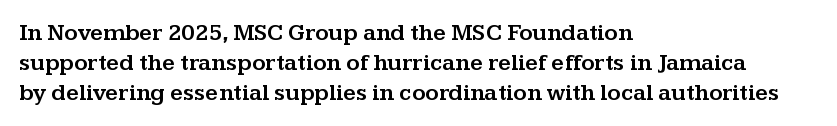
The rendering keeps characters at their native spacing. The string is rendered with underlining switched off. It's the straight-up-and-down kind of type. The paragraph has a hard left edge and a soft right edge. One glance says typical: line gaps are just what's usual.
